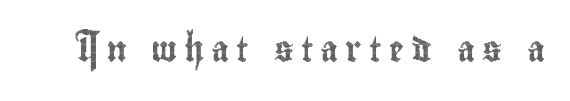
Q: Is the text italic (slanted)? A: No, it is upright.
Q: Is the text underlined? A: No.
Q: Is the spacing between letters normal or unusually wide? A: Unusually wide.
